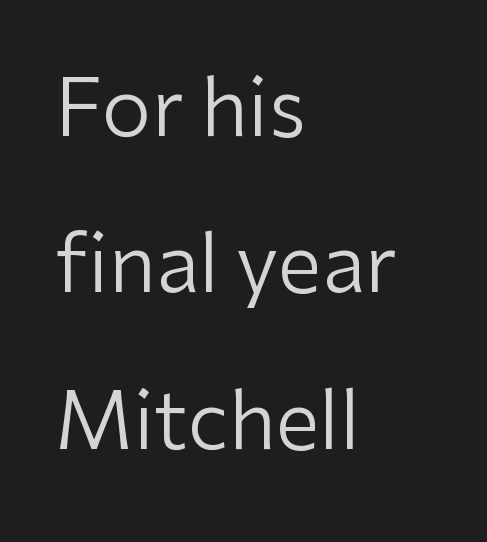
Q: Is the text bold? A: No.
Q: Is the text italic (slanted)? A: No, it is upright.
Q: Is the typeface a serif or a sans-serif typeface? A: Sans-serif.
Q: Is the text underlined? A: No.
Q: How is the paragraph aligned? A: Left-aligned.
Q: Is the spacing between letters normal or unusually wide? A: Normal.
Q: Is the spacing between lines tight, normal or loose? A: Loose.
Q: Width (condensed, normal, or wide)? A: Normal.
Q: Stroke contrast? A: Low.
Q: x-height? A: Medium.
Q: Monospaced? A: No.
